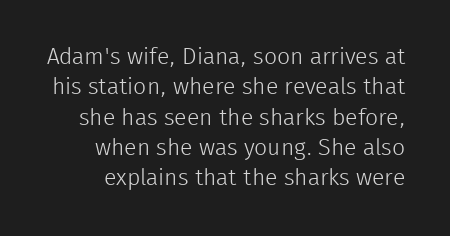
The rows are spaced the way most documents space them. Unbolded letterforms with no extra heft. Bare-footed words on every line. Does extra space separate the letters? No, they use regular spacing. The lettering stays uniformly vertical, giving the passage a roman look.
